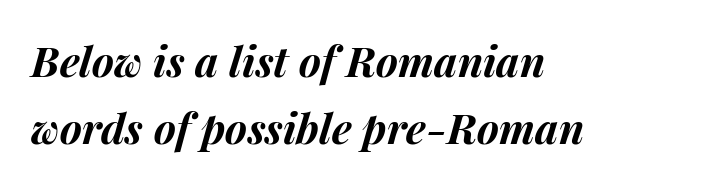
The image shows 42 px bold type, italic (leaning right); set left-aligned, normal line spacing (1.6x), normal letter spacing, not underlined; medium stroke contrast and a medium x-height.
